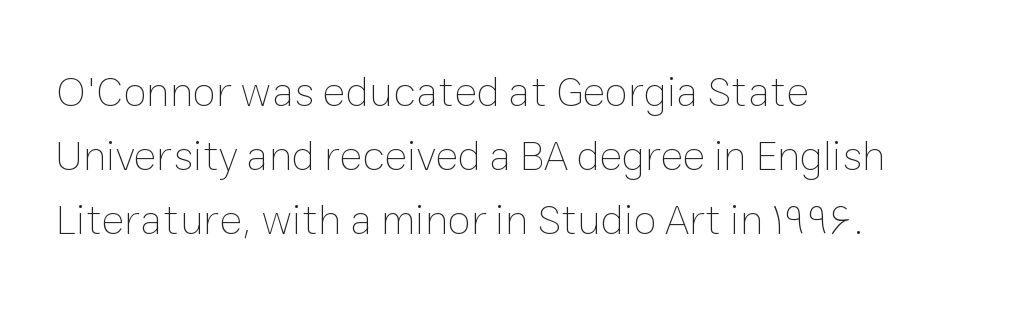
The image shows 43 px thin type, upright; set left-aligned, normal line spacing (1.49x), normal letter spacing, not underlined; low stroke contrast and a medium x-height.
